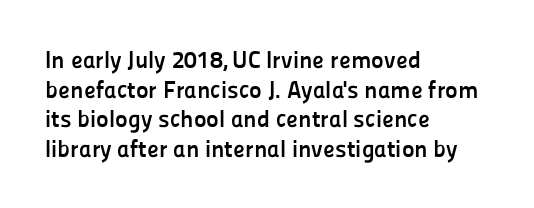
{"italic": "no", "bold": "yes", "underline": "no", "align": "left", "line_spacing_ratio": 1.23, "letter_spacing": "normal", "letter_spacing_em": 0.0, "glyph_px": 24}
